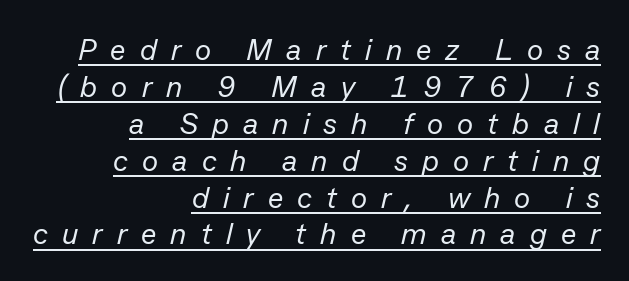
Compared with a typical body face, this is equally light or lighter still. These lines are rendered in a variable-pitch font. Would a proofreader flag this as italicized? Yes. The passage shown has open, widely tracked lettering throughout. Quick note: underline on. Right-aligned paragraph, ragged on the left.
